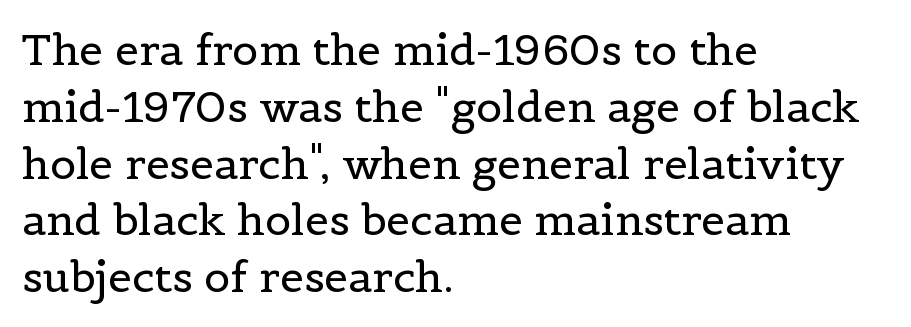
Nope, not italic — everything's standing straight. Spacing between characters is what you'd get straight out of the box. Has an underline been added? It has not. Character widths vary here, with narrow letters taking less room than wide ones. Reading down the column, the eye jumps a familiar distance to each next line.
